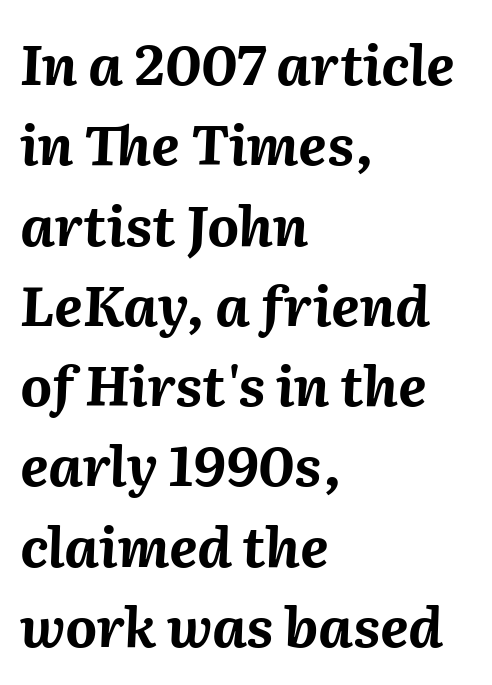
{"italic": "yes", "lean": "right", "slant_degrees": 2, "bold": "yes", "weight": "bold", "width": "normal", "stroke_contrast": "medium", "x_height": "medium", "monospaced": "no", "underline": "no", "align": "left", "line_spacing": "normal", "line_spacing_ratio": 1.46, "letter_spacing": "normal", "letter_spacing_em": 0.0, "glyph_px": 55}
